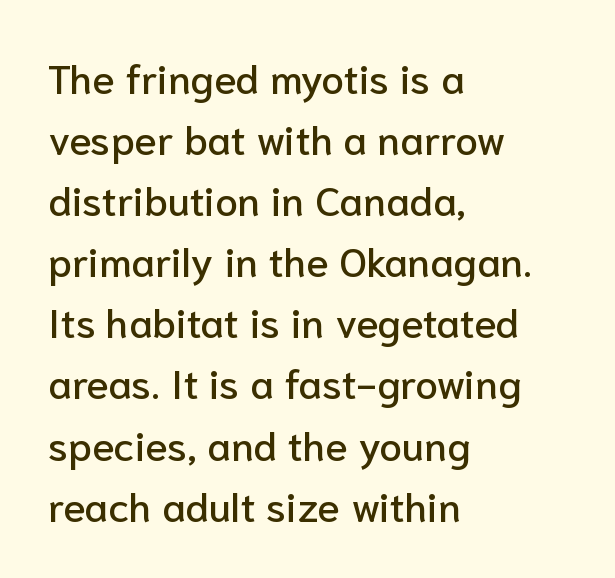
Rendered with straight, roman letterforms. Anything drawn beneath the words? Only blank space. Vertical spacing — default. The typesetter chose a ragged-right arrangement here.
